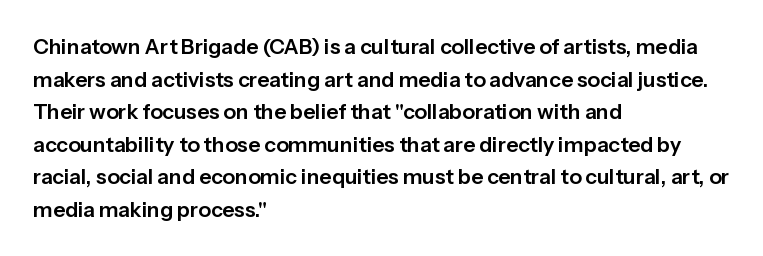
{"italic": "no", "underline": "no", "align": "left", "line_spacing": "normal", "line_spacing_ratio": 1.55, "letter_spacing": "normal", "letter_spacing_em": 0.0, "glyph_px": 21}
